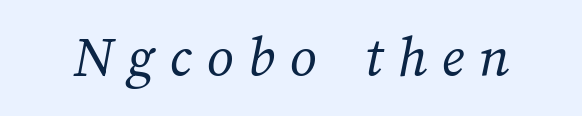
{"bold": "no", "weight": "regular", "width": "normal", "stroke_contrast": "medium", "x_height": "medium", "monospaced": "no", "underline": "no", "letter_spacing": "wide", "letter_spacing_em": 0.25, "glyph_px": 59}
